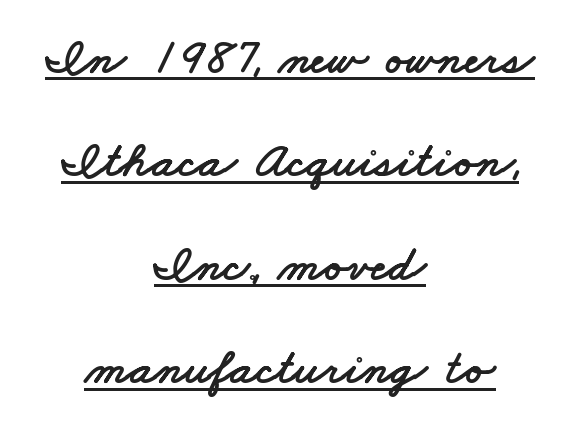
Q: Is the typeface a serif or a sans-serif typeface? A: Sans-serif.
Q: Is the text underlined? A: Yes.
Q: How is the paragraph aligned? A: Centered.
Q: Is the spacing between letters normal or unusually wide? A: Normal.
Q: Is the spacing between lines tight, normal or loose? A: Loose.
Q: Width (condensed, normal, or wide)? A: Wide.
Q: Stroke contrast? A: Low.
Q: x-height? A: Small.
Q: Monospaced? A: No.
